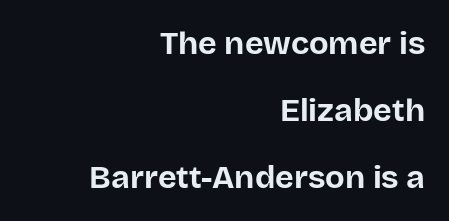
The image shows 32 px bold sans-serif type, upright; set right-aligned, loose line spacing (2.09x), normal letter spacing, not underlined; low stroke contrast and a large x-height.
